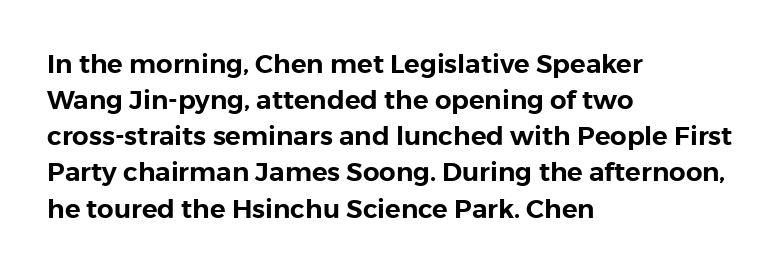
The image shows 26 px text type, upright; set left-aligned, normal line spacing (1.39x), normal letter spacing, not underlined.
